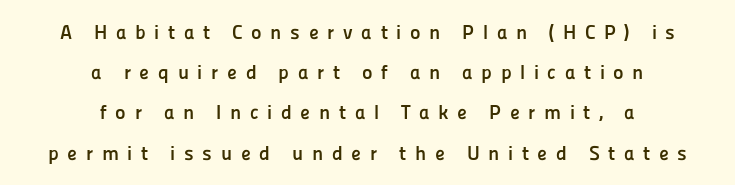
No word sits above an underline. Compared with typical body copy, the letter spacing here is much looser. Typeset on center — no edge is straight. In terms of leading, this rendering errs on the spacious side. You can tell it's not italic because the verticals are truly vertical.
